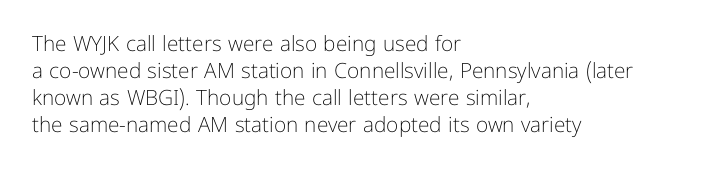
These lines keep a tight, regular rhythm from letter to letter. The rows are spaced the way most documents space them. Nothing heavy about these letters — not bold at all. A roman cut, with each character standing at attention. Check under the words: just untouched page. All the whitespace from short lines collects on the right.
